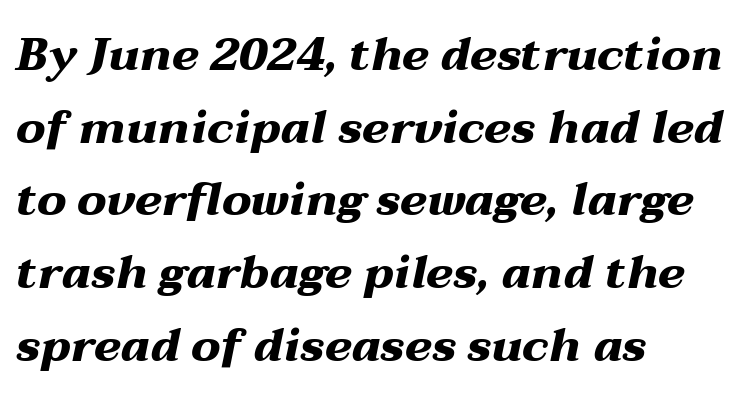
Q: Is the text bold? A: Yes.
Q: Is the text italic (slanted)? A: Yes, it leans right by about 12 degrees.
Q: Is the text underlined? A: No.
Q: How is the paragraph aligned? A: Left-aligned.
Q: Is the spacing between letters normal or unusually wide? A: Normal.
Q: Is the spacing between lines tight, normal or loose? A: Normal.
Q: Width (condensed, normal, or wide)? A: Wide.
Q: Stroke contrast? A: Medium.
Q: x-height? A: Medium.
Q: Monospaced? A: No.
